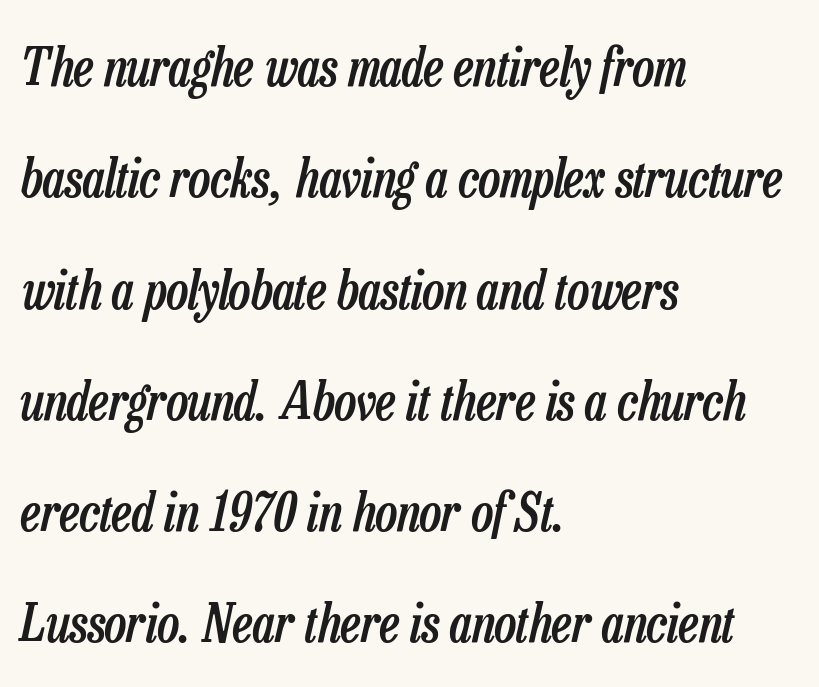
Typesetter's note: demi weight, one step under bold. The type is set solid horizontally, with unmodified tracking. The area under the type is left untouched. These lines are set flush left with a ragged right edge. A typesetter would call this proportional, since set widths differ per character. The whole block is typeset with a tilt.
